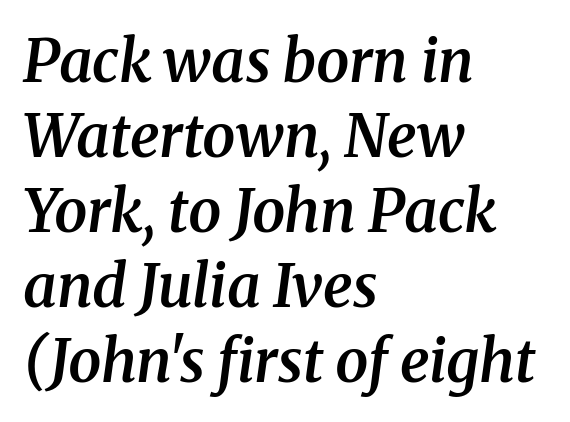
Q: Is the text bold? A: Semi-bold.
Q: Is the text italic (slanted)? A: Yes, it leans right by about 8 degrees.
Q: Is the typeface a serif or a sans-serif typeface? A: Serif.
Q: Is the text underlined? A: No.
Q: How is the paragraph aligned? A: Left-aligned.
Q: Is the spacing between letters normal or unusually wide? A: Normal.
Q: Is the spacing between lines tight, normal or loose? A: Normal.
Q: Width (condensed, normal, or wide)? A: Normal.
Q: Stroke contrast? A: Medium.
Q: x-height? A: Medium.
Q: Monospaced? A: No.
